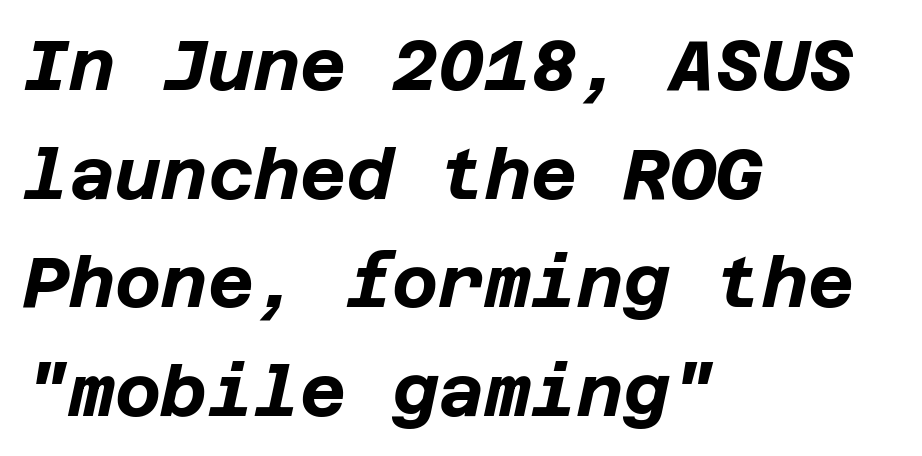
{"italic": "yes", "lean": "right", "slant_degrees": 12, "bold": "yes", "weight": "bold", "width": "normal", "stroke_contrast": "low", "x_height": "large", "underline": "no", "align": "left", "line_spacing": "normal", "line_spacing_ratio": 1.53, "letter_spacing": "normal", "letter_spacing_em": 0.0, "glyph_px": 71}
